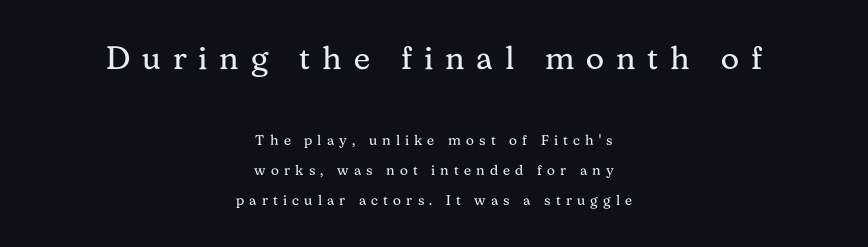
Look at the glyph heights: the upper group is clearly the bigger setting. Underline: absent. Unbolded letterforms with no extra heft. Is this a fixed-width face? No — the glyphs have proportional, varying widths.
